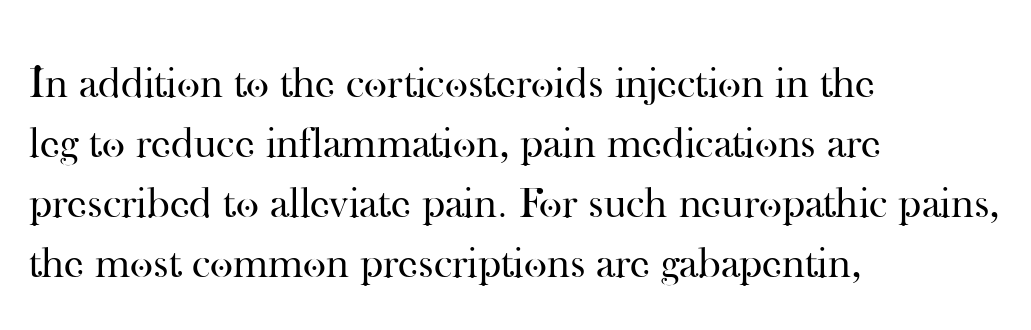
Q: Is the text bold? A: No.
Q: Is the text italic (slanted)? A: No, it is upright.
Q: Is the typeface a serif or a sans-serif typeface? A: Serif.
Q: Is the text underlined? A: No.
Q: How is the paragraph aligned? A: Left-aligned.
Q: Is the spacing between letters normal or unusually wide? A: Normal.
Q: Is the spacing between lines tight, normal or loose? A: Normal.
Q: Width (condensed, normal, or wide)? A: Normal.
Q: Stroke contrast? A: High.
Q: x-height? A: Small.
Q: Monospaced? A: No.
